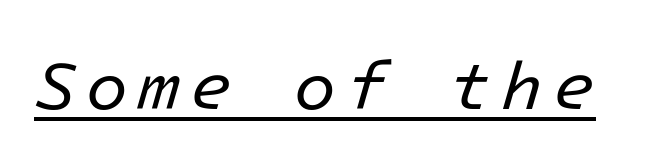
{"italic": "yes", "lean": "right", "slant_degrees": 16, "bold": "no", "weight": "regular", "width": "normal", "stroke_contrast": "low", "x_height": "medium", "underline": "yes", "glyph_px": 68}
